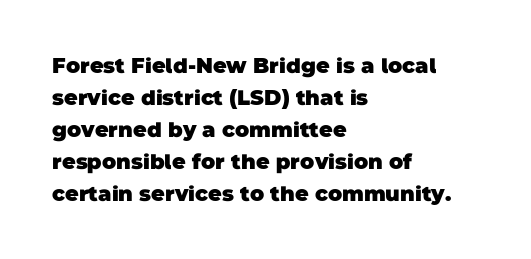
Every row of glyphs begins at an identical x-position on the left. Tracking here is standard; glyphs follow each other at the usual distance. Only glyphs here, with clear space below each row. Summary of vertical rhythm: regular, with standard interline spacing.
